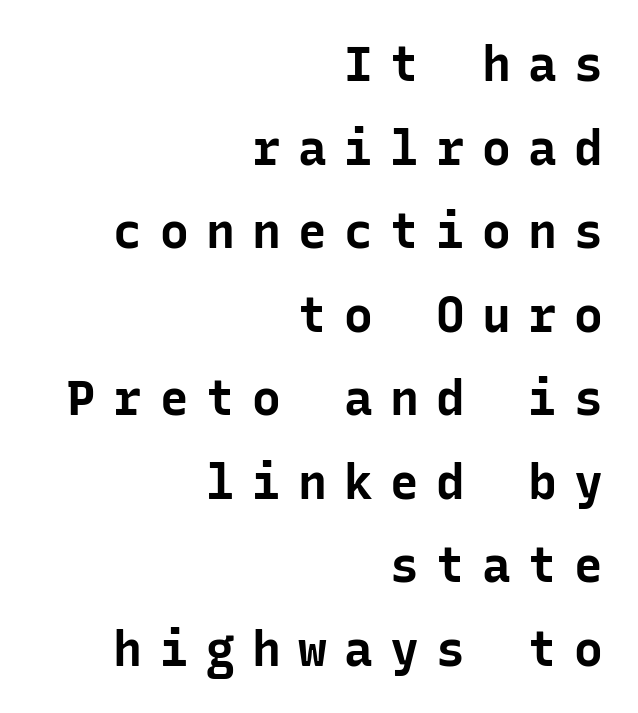
Fixed-width glyphs throughout — classic coding-font behaviour. This rendering widens character spacing well past its baseline value. Check where the strokes stop: nothing finishes them off — pure sans. The font's upright variant was chosen for this text.
